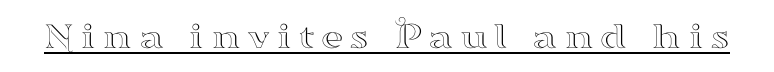
To sum up the face: it has serifs. The letters stand upright; this is a roman face. Proportional: the letters do not fall into vertical columns. Does a line run under the words? Yes, clearly.
